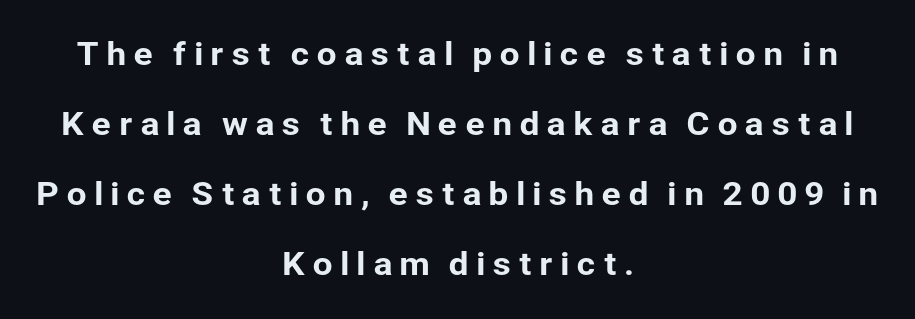
Q: Is the text italic (slanted)? A: No, it is upright.
Q: Is the typeface a serif or a sans-serif typeface? A: Sans-serif.
Q: Is the text underlined? A: No.
Q: How is the paragraph aligned? A: Centered.
Q: Is the spacing between letters normal or unusually wide? A: Unusually wide.
Q: Is the spacing between lines tight, normal or loose? A: Loose.
Q: Width (condensed, normal, or wide)? A: Normal.
Q: Stroke contrast? A: Low.
Q: x-height? A: Medium.
Q: Monospaced? A: No.
